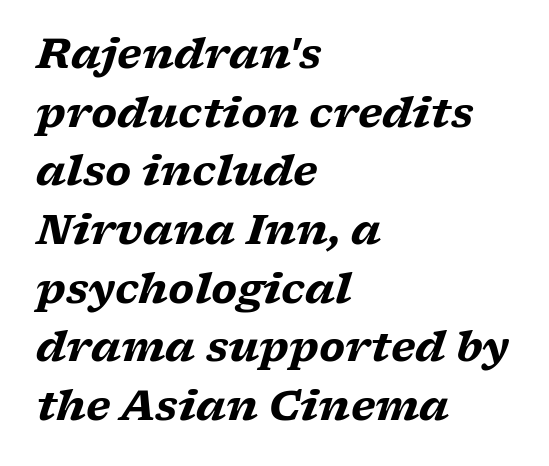
{"serif": "yes", "italic": "yes", "lean": "right", "slant_degrees": 17, "bold": "yes", "weight": "heavy", "width": "wide", "stroke_contrast": "low", "x_height": "medium", "monospaced": "no", "underline": "no", "align": "left", "line_spacing": "normal", "line_spacing_ratio": 1.43, "letter_spacing": "normal", "letter_spacing_em": 0.0, "glyph_px": 41}
